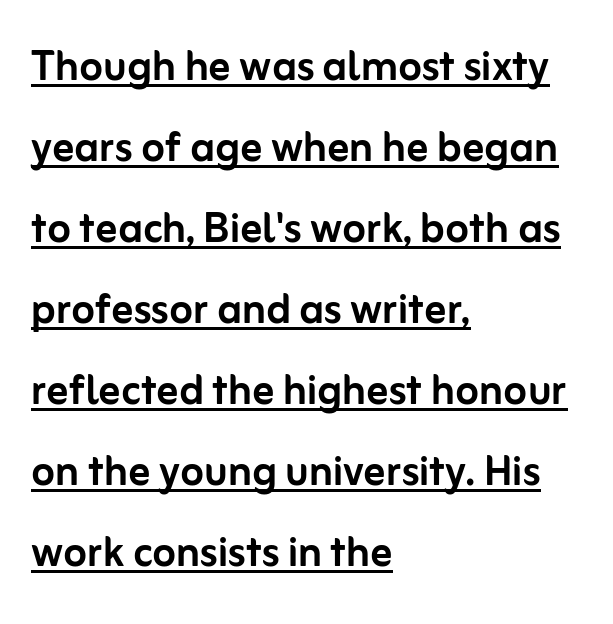
The image shows 54 px sans-serif type, upright; set left-aligned, normal line spacing (1.5x), normal letter spacing, underlined; low stroke contrast and a medium x-height.
